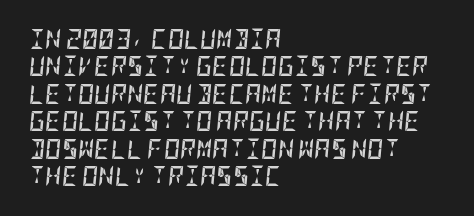
The image shows 20 px bold type, italic (leaning right); set left-aligned, normal line spacing (1.37x), normal letter spacing, not underlined.
